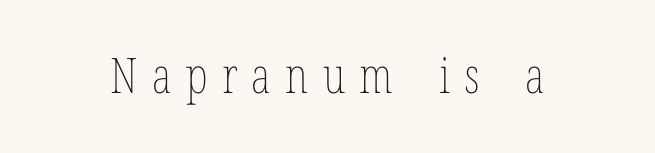
Nothing heavy about these letters — not bold at all. No word sits above an underline. The gaps between neighbouring characters are conspicuously large. A typesetter would mark this as roman, not italic.
